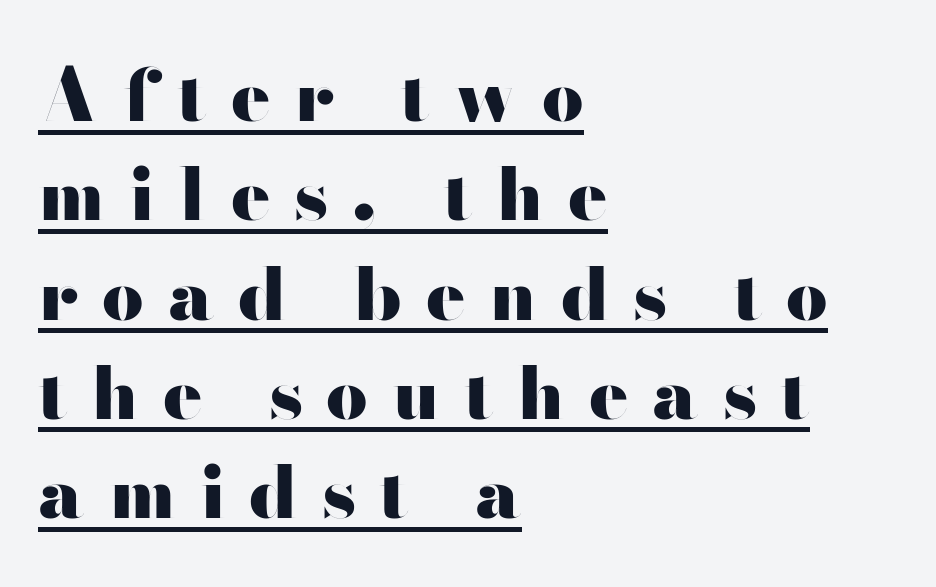
Q: Is the text bold? A: Yes.
Q: Is the text italic (slanted)? A: No, it is upright.
Q: Is the typeface a serif or a sans-serif typeface? A: Serif.
Q: Is the text underlined? A: Yes.
Q: How is the paragraph aligned? A: Left-aligned.
Q: Is the spacing between letters normal or unusually wide? A: Unusually wide.
Q: Is the spacing between lines tight, normal or loose? A: Normal.
Q: Width (condensed, normal, or wide)? A: Wide.
Q: Stroke contrast? A: High.
Q: x-height? A: Small.
Q: Monospaced? A: No.
